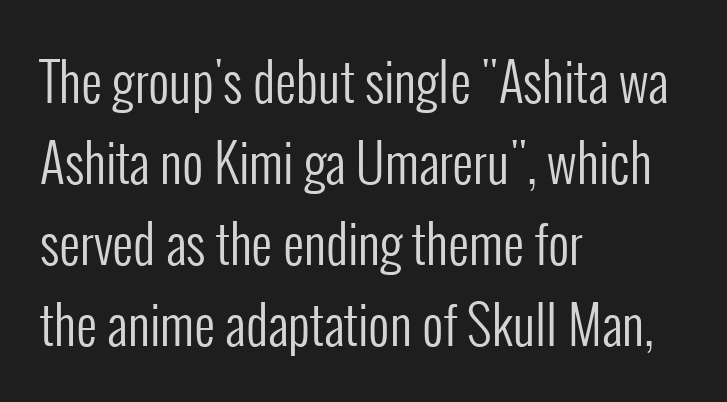
The passage is arranged the way most books set body copy — flush left. Characters follow at the spacing the type designer built in. Stems and bowls with no extra thickness — not bold. It's the straight-up-and-down kind of type. You could not count columns in this text — the font is proportionally spaced.
